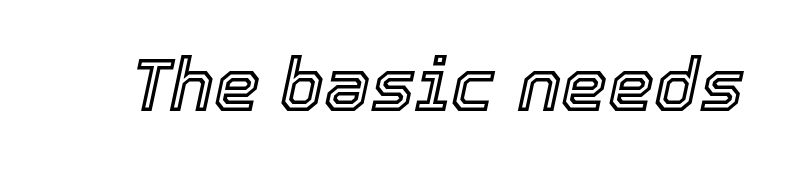
{"italic": "yes", "lean": "right", "slant_degrees": 12, "width": "normal", "x_height": "medium", "monospaced": "no", "underline": "no", "letter_spacing": "normal", "letter_spacing_em": 0.0, "glyph_px": 74}
